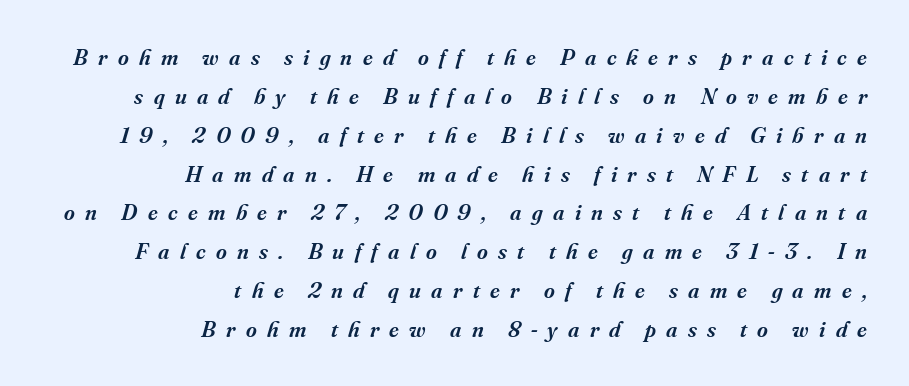
{"italic": "yes", "lean": "right", "slant_degrees": 16, "bold": "semi", "underline": "no", "align": "right", "line_spacing": "normal", "line_spacing_ratio": 1.69, "letter_spacing": "wide", "letter_spacing_em": 0.45, "glyph_px": 23}
